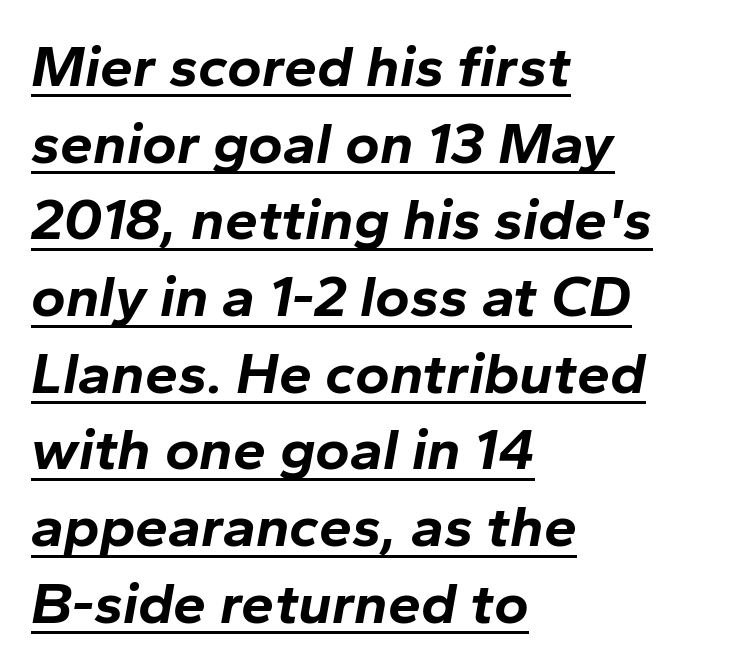
The image shows 59 px bold type, italic (leaning right); set left-aligned, normal line spacing (1.3x), normal letter spacing, underlined; low stroke contrast and a medium x-height.
